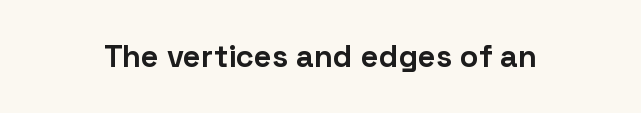
You could call the tracking neutral — neither tight nor loose. Stroke terminals: plain, sans-serif. The passage shown is typed in a proportional face where columns would drift. Italic: no, the glyphs are upright roman. Heft: maximum for text — a bold.
